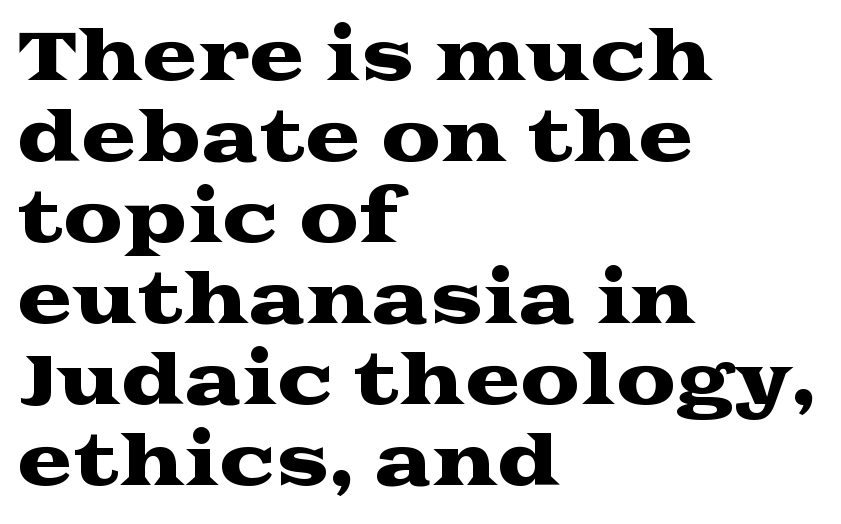
In CSS terms this would be text-align: left. Here the glyphs are tracked normally, forming tight word shapes. Every stem runs plumb, perpendicular to the baseline. Type style note: has serifs. Beneath every word, the page is bare. Here the designer chose a conventional face with non-uniform glyph widths.
